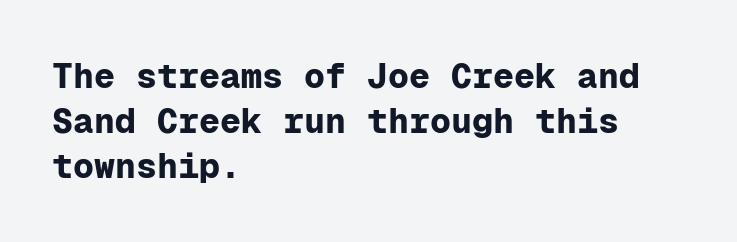
The image shows 35 px bold sans-serif type, upright, monospaced; set left-aligned, normal line spacing (1.29x), normal letter spacing, not underlined; low stroke contrast and a medium x-height.
